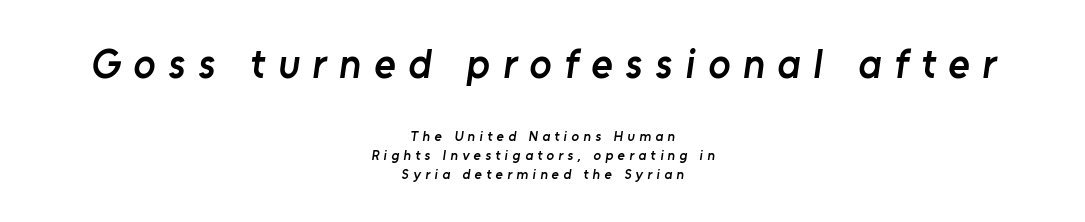
Q: Is the text bold? A: Semi-bold.
Q: Is the typeface a serif or a sans-serif typeface? A: Sans-serif.
Q: Is the text underlined? A: No.
Q: How is the paragraph aligned? A: Centered.
Q: Is the spacing between letters normal or unusually wide? A: Unusually wide.
Q: Is the spacing between lines tight, normal or loose? A: Normal.
Q: Which block of text is set in a larger size, the first (top) or the second (bottom)? A: The first (top) one.
Q: Width (condensed, normal, or wide)? A: Normal.
Q: Stroke contrast? A: Low.
Q: x-height? A: Medium.
Q: Monospaced? A: No.
